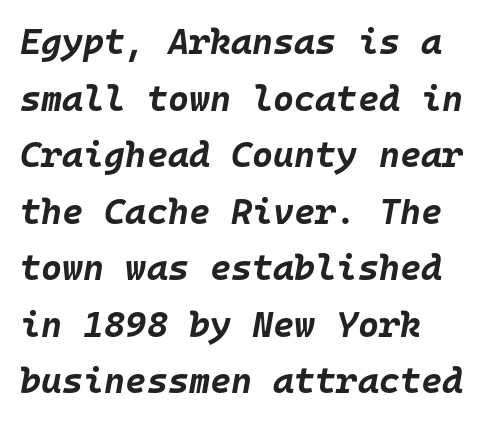
Q: Is the text bold? A: Yes.
Q: Is the text italic (slanted)? A: Yes, it leans right by about 10 degrees.
Q: Is the text underlined? A: No.
Q: How is the paragraph aligned? A: Left-aligned.
Q: Is the spacing between letters normal or unusually wide? A: Normal.
Q: Is the spacing between lines tight, normal or loose? A: Normal.
Q: Width (condensed, normal, or wide)? A: Normal.
Q: Stroke contrast? A: Low.
Q: x-height? A: Large.
Q: Monospaced? A: Yes.
